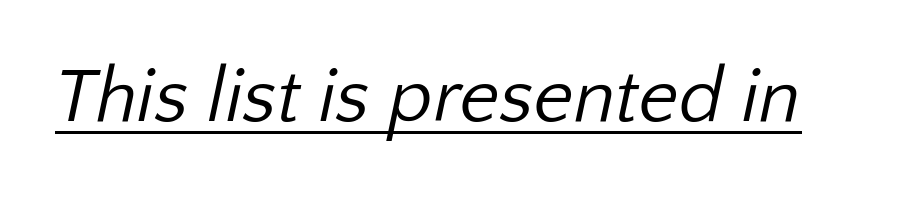
{"serif": "no", "bold": "no", "weight": "regular", "width": "normal", "stroke_contrast": "low", "x_height": "medium", "monospaced": "no", "underline": "yes", "letter_spacing": "normal", "letter_spacing_em": 0.0, "glyph_px": 77}
